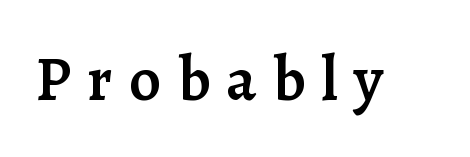
Q: Is the text bold? A: Semi-bold.
Q: Is the text italic (slanted)? A: No, it is upright.
Q: Is the typeface a serif or a sans-serif typeface? A: Serif.
Q: Is the text underlined? A: No.
Q: Is the spacing between letters normal or unusually wide? A: Unusually wide.
Q: Width (condensed, normal, or wide)? A: Normal.
Q: Stroke contrast? A: Low.
Q: x-height? A: Medium.
Q: Monospaced? A: No.
